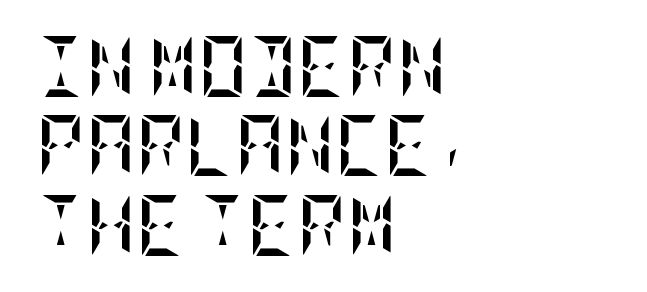
Q: Is the text bold? A: Yes.
Q: Is the text italic (slanted)? A: No, it is upright.
Q: Is the text underlined? A: No.
Q: How is the paragraph aligned? A: Left-aligned.
Q: Is the spacing between letters normal or unusually wide? A: Normal.
Q: Is the spacing between lines tight, normal or loose? A: Normal.
Q: Width (condensed, normal, or wide)? A: Condensed.
Q: Stroke contrast? A: Low.
Q: x-height? A: Large.
